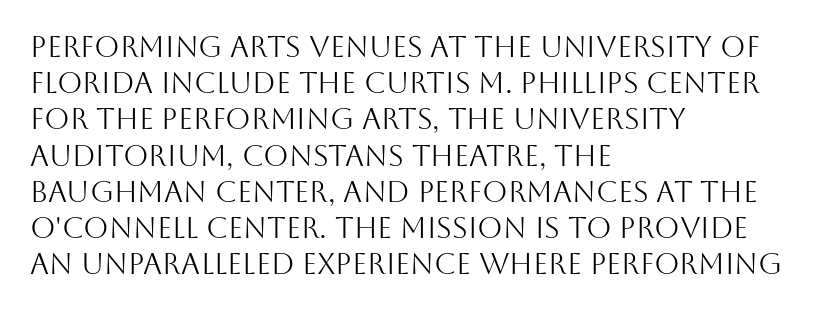
The tracking reads as untouched default to a designer's eye. Think of a printed novel: that variable character pitch is what you see here. The characters display no serif detailing; their extremities are plain. The vertical gap from one line to the next is medium. Descenders are the only things crossing below the line.
